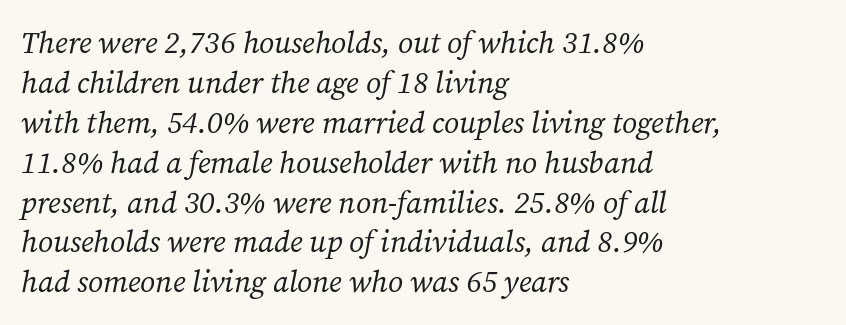
{"serif": "yes", "italic": "yes", "lean": "right", "slant_degrees": 12, "bold": "no", "weight": "regular", "width": "normal", "stroke_contrast": "medium", "x_height": "medium", "monospaced": "no", "underline": "no", "align": "left", "line_spacing": "normal", "line_spacing_ratio": 1.33, "letter_spacing": "normal", "letter_spacing_em": 0.0, "glyph_px": 30}
